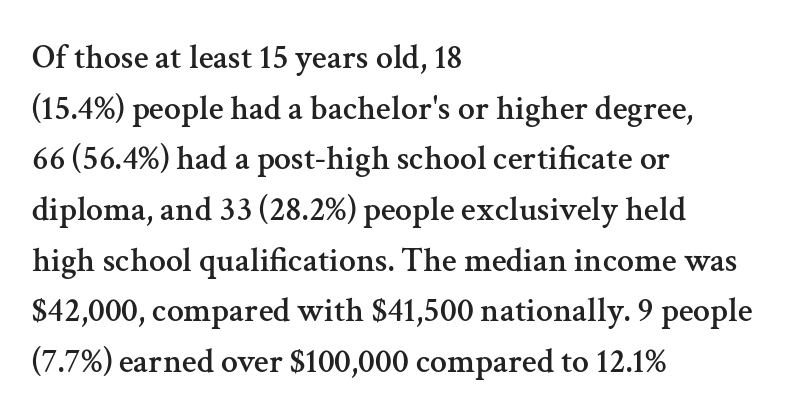
The image shows 34 px serif type, upright; set left-aligned, normal line spacing (1.49x), normal letter spacing, not underlined; medium stroke contrast and a medium x-height.
